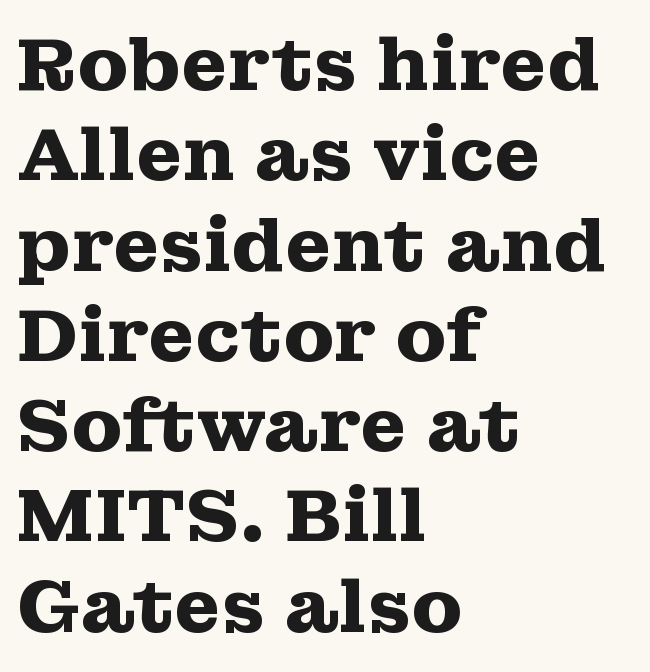
{"serif": "yes", "italic": "no", "bold": "yes", "weight": "heavy", "width": "wide", "stroke_contrast": "medium", "x_height": "medium", "monospaced": "no", "underline": "no", "align": "left", "line_spacing_ratio": 1.22, "letter_spacing": "normal", "letter_spacing_em": 0.0, "glyph_px": 74}
